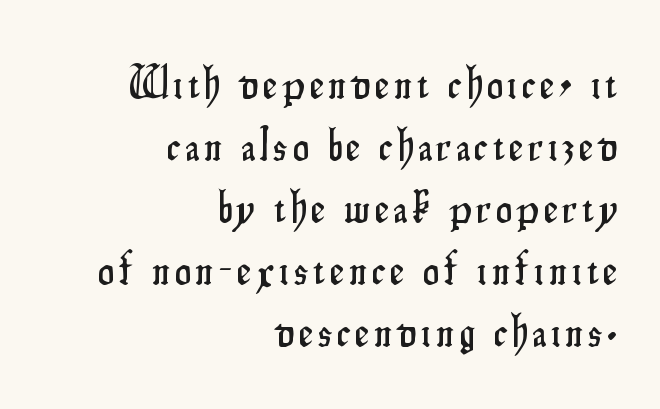
Q: Is the text italic (slanted)? A: No, it is upright.
Q: Is the typeface a serif or a sans-serif typeface? A: Sans-serif.
Q: Is the text underlined? A: No.
Q: How is the paragraph aligned? A: Right-aligned.
Q: Is the spacing between lines tight, normal or loose? A: Normal.
Q: Width (condensed, normal, or wide)? A: Condensed.
Q: Stroke contrast? A: Low.
Q: x-height? A: Small.
Q: Monospaced? A: No.
